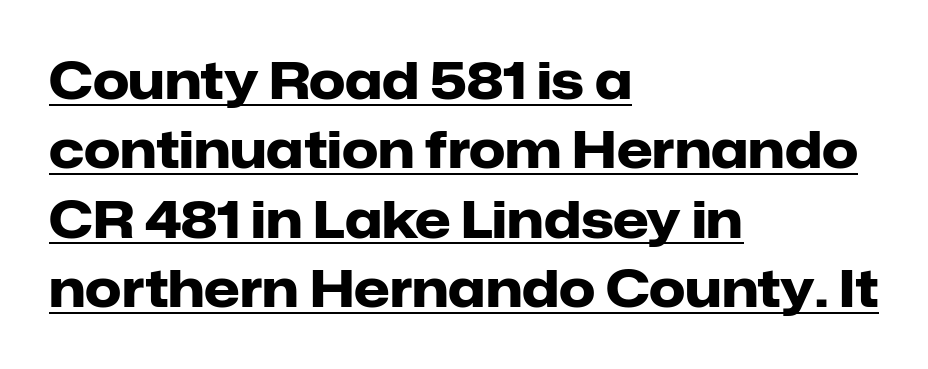
{"serif": "no", "italic": "no", "bold": "yes", "weight": "heavy", "width": "normal", "stroke_contrast": "low", "x_height": "medium", "monospaced": "no", "underline": "yes", "align": "left", "line_spacing": "normal", "line_spacing_ratio": 1.36, "letter_spacing": "normal", "letter_spacing_em": 0.0, "glyph_px": 51}
